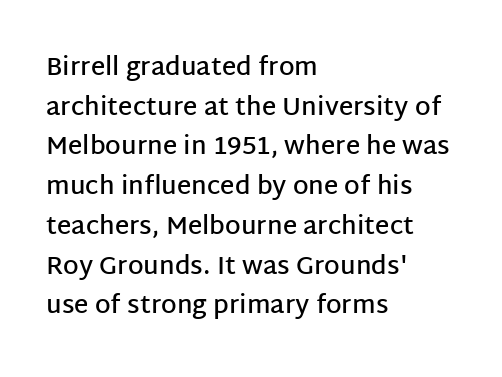
Q: Is the text bold? A: Semi-bold.
Q: Is the text italic (slanted)? A: No, it is upright.
Q: Is the text underlined? A: No.
Q: How is the paragraph aligned? A: Left-aligned.
Q: Is the spacing between letters normal or unusually wide? A: Normal.
Q: Is the spacing between lines tight, normal or loose? A: Normal.
